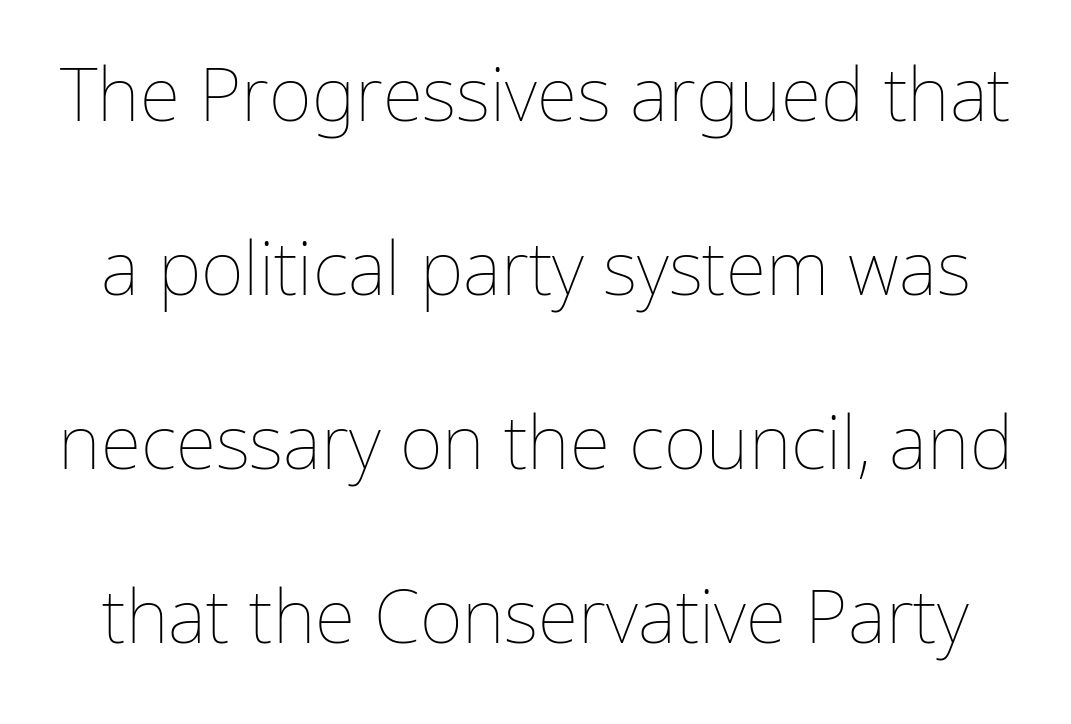
Q: Is the text bold? A: No.
Q: Is the text italic (slanted)? A: No, it is upright.
Q: Is the text underlined? A: No.
Q: Is the spacing between letters normal or unusually wide? A: Normal.
Q: Is the spacing between lines tight, normal or loose? A: Loose.
Q: Width (condensed, normal, or wide)? A: Normal.
Q: Stroke contrast? A: Low.
Q: x-height? A: Medium.
Q: Monospaced? A: No.
